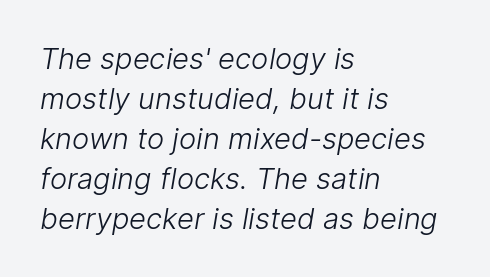
Each letter keeps its own natural width here, so spacing adapts to shape. Words appear dense and cohesive because spacing is normal. Notice how descenders clear the ascenders below comfortably — that's standard leading. The cut favours lightness, reaching ordinary text weight at its darkest. The string is rendered with underlining switched off. The font family rendered here belongs to the sans-serif group.
